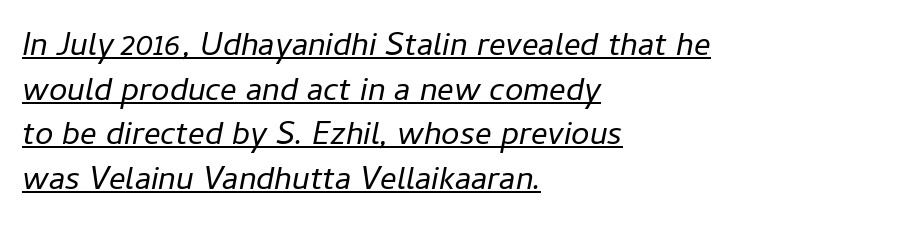
Q: Is the text bold? A: No.
Q: Is the text italic (slanted)? A: Yes, it leans right by about 11 degrees.
Q: Is the text underlined? A: Yes.
Q: How is the paragraph aligned? A: Left-aligned.
Q: Is the spacing between letters normal or unusually wide? A: Normal.
Q: Is the spacing between lines tight, normal or loose? A: Normal.
Q: Width (condensed, normal, or wide)? A: Normal.
Q: Stroke contrast? A: Low.
Q: x-height? A: Medium.
Q: Monospaced? A: No.
